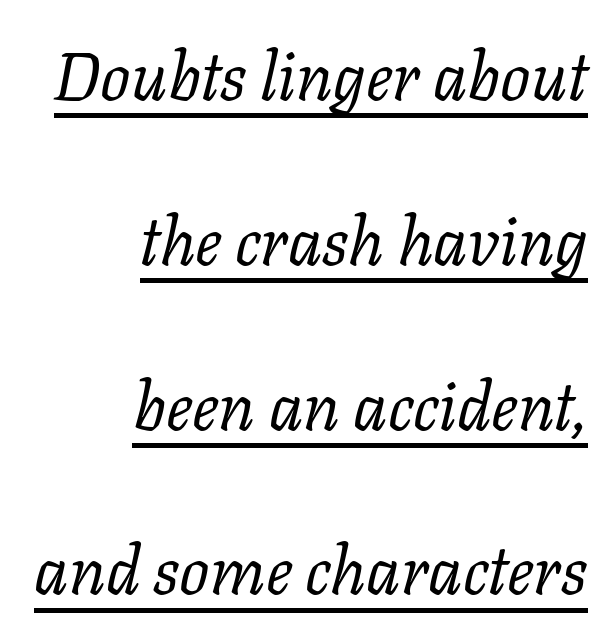
The image shows 67 px regular-weight serif type, italic (leaning right); set right-aligned, loose line spacing (2.46x), normal letter spacing, underlined; low stroke contrast and a medium x-height.
